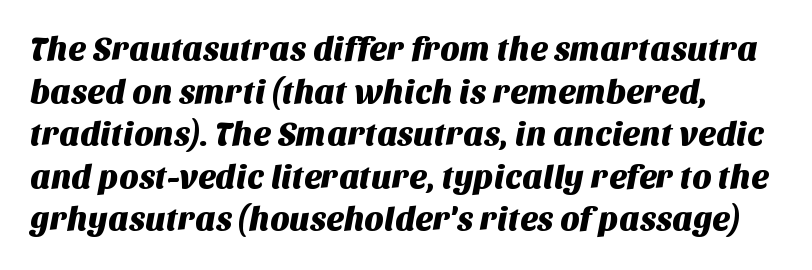
{"serif": "no", "width": "normal", "stroke_contrast": "medium", "x_height": "large", "monospaced": "no", "underline": "no", "line_spacing": "normal", "line_spacing_ratio": 1.29, "letter_spacing": "normal", "letter_spacing_em": 0.0, "glyph_px": 33}
